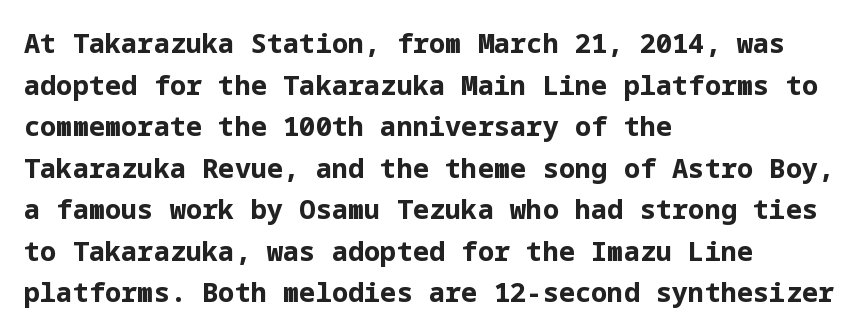
The image shows 27 px bold type, upright; set left-aligned, normal line spacing (1.54x), normal letter spacing, not underlined.
